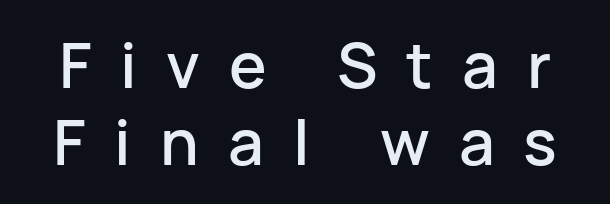
{"serif": "no", "italic": "no", "width": "normal", "stroke_contrast": "low", "x_height": "medium", "monospaced": "no", "underline": "no", "line_spacing_ratio": 1.22, "letter_spacing": "wide", "letter_spacing_em": 0.46, "glyph_px": 63}
